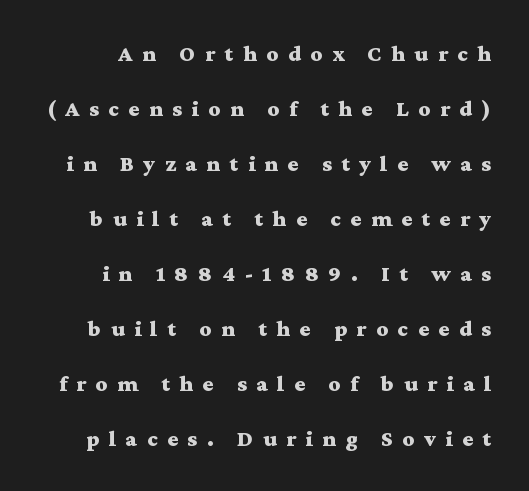
Does extra space separate the letters? Yes, quite a lot of it. If you drew a line through each stem, it would be perfectly vertical. The lines are spread far apart with generous leading. Heavy-handed strokes throughout: this text is bold. Check the space under the baseline: it is left empty.
